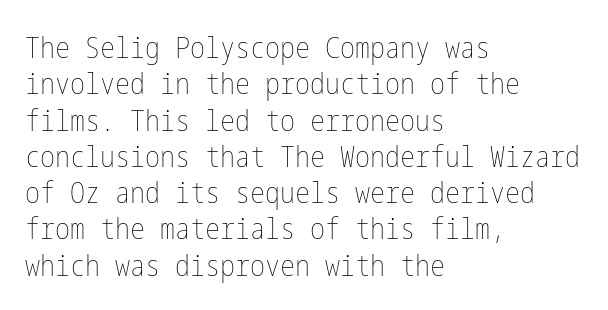
The image shows 30 px thin, condensed type, upright; set left-aligned, line spacing 1.21x, normal letter spacing, not underlined; low stroke contrast and a medium x-height.
